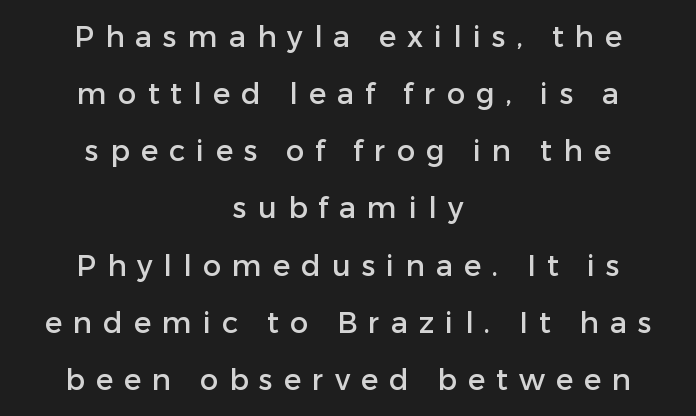
The image shows 29 px sans-serif type, upright; set centered, loose line spacing (1.97x), unusually wide letter spacing (+0.38 em), not underlined; low stroke contrast and a medium x-height.
